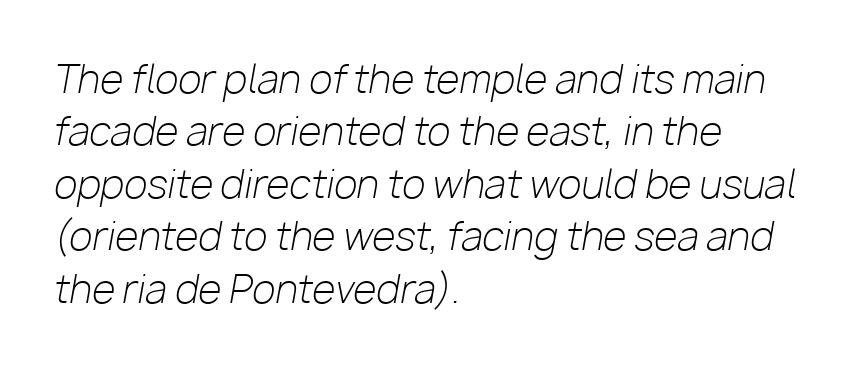
The image shows 38 px light type, italic (leaning right); set left-aligned, normal line spacing (1.38x), normal letter spacing, not underlined; low stroke contrast and a medium x-height.
